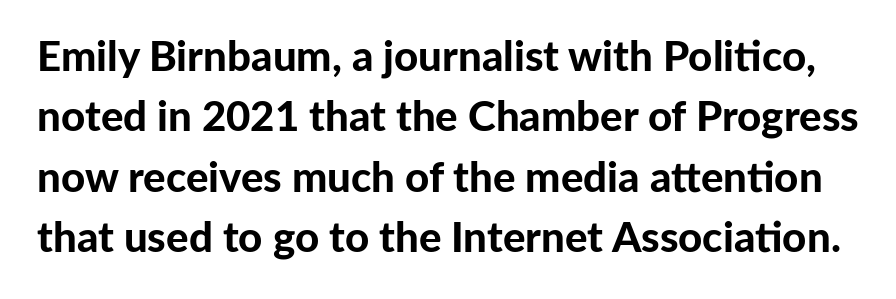
{"serif": "no", "italic": "no", "bold": "yes", "weight": "bold", "width": "normal", "stroke_contrast": "low", "x_height": "medium", "monospaced": "no", "underline": "no", "line_spacing": "normal", "line_spacing_ratio": 1.44, "letter_spacing": "normal", "letter_spacing_em": 0.0, "glyph_px": 42}
